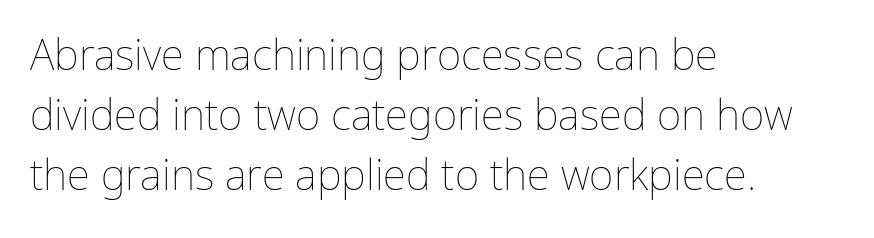
The image shows 42 px thin type, upright; set left-aligned, normal line spacing (1.43x), normal letter spacing, not underlined; low stroke contrast and a medium x-height.
